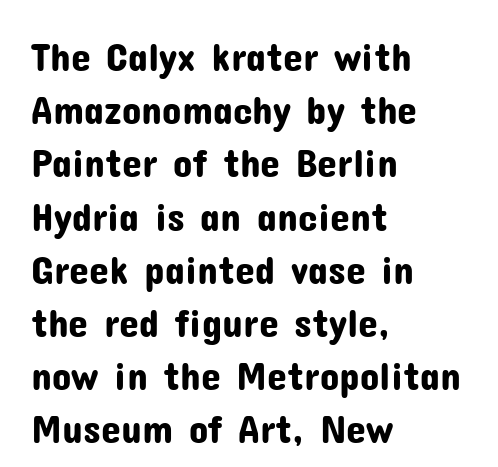
{"serif": "no", "italic": "no", "width": "normal", "stroke_contrast": "low", "x_height": "medium", "monospaced": "no", "underline": "no", "align": "left", "line_spacing": "normal", "line_spacing_ratio": 1.33, "letter_spacing": "normal", "letter_spacing_em": 0.0, "glyph_px": 40}
